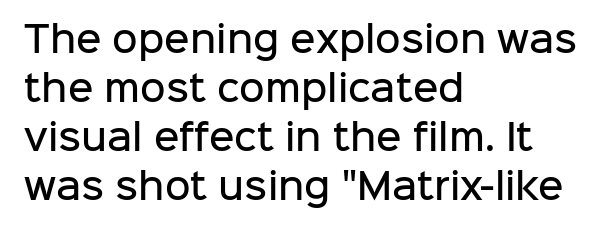
{"serif": "no", "italic": "no", "bold": "semi", "weight": "semibold", "width": "normal", "stroke_contrast": "low", "x_height": "medium", "monospaced": "no", "underline": "no", "align": "left", "line_spacing": "normal", "line_spacing_ratio": 1.4, "letter_spacing": "normal", "letter_spacing_em": 0.0, "glyph_px": 35}
